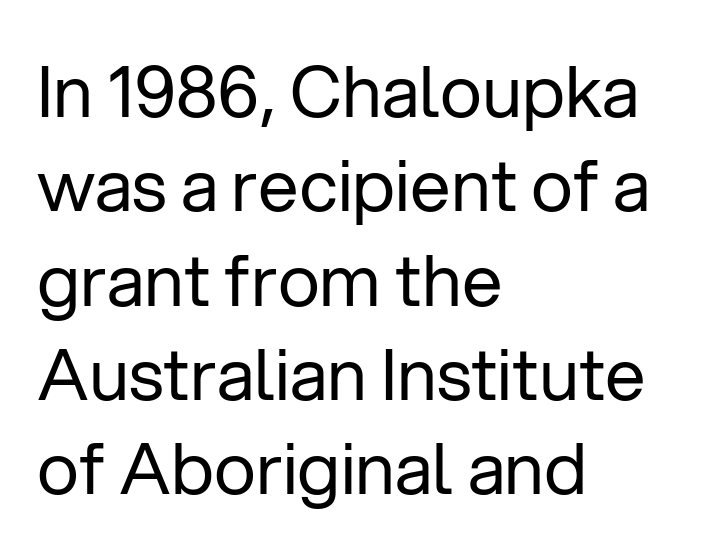
Q: Is the text bold? A: No.
Q: Is the text italic (slanted)? A: No, it is upright.
Q: Is the typeface a serif or a sans-serif typeface? A: Sans-serif.
Q: Is the text underlined? A: No.
Q: How is the paragraph aligned? A: Left-aligned.
Q: Is the spacing between letters normal or unusually wide? A: Normal.
Q: Is the spacing between lines tight, normal or loose? A: Normal.
Q: Width (condensed, normal, or wide)? A: Normal.
Q: Stroke contrast? A: Low.
Q: x-height? A: Medium.
Q: Monospaced? A: No.
